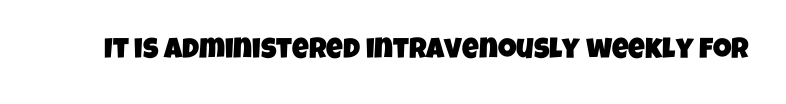
{"serif": "no", "width": "condensed", "stroke_contrast": "low", "x_height": "large", "monospaced": "no", "underline": "no", "letter_spacing": "normal", "letter_spacing_em": 0.0, "glyph_px": 29}
